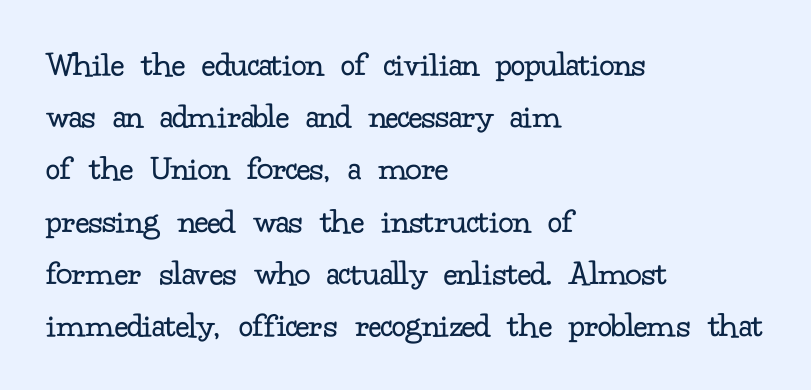
{"serif": "yes", "italic": "no", "bold": "no", "weight": "regular", "width": "normal", "stroke_contrast": "low", "x_height": "small", "monospaced": "no", "underline": "no", "align": "left", "line_spacing": "normal", "line_spacing_ratio": 1.45, "letter_spacing": "normal", "letter_spacing_em": 0.0, "glyph_px": 36}
